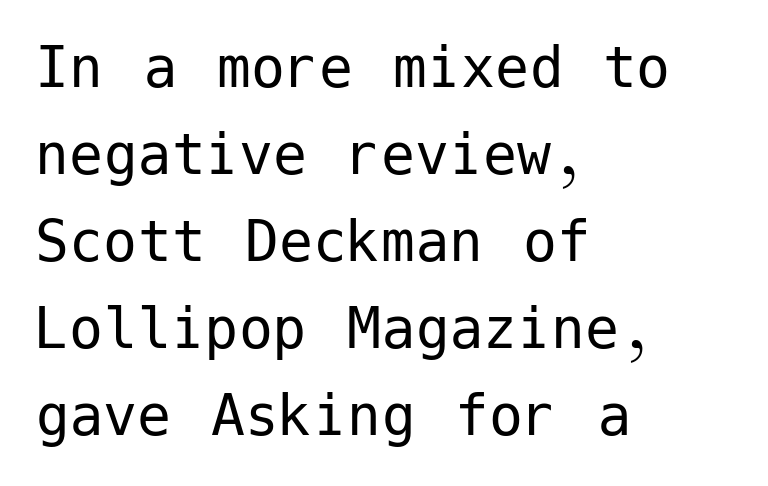
Q: Is the text bold? A: No.
Q: Is the text italic (slanted)? A: No, it is upright.
Q: Is the typeface a serif or a sans-serif typeface? A: Sans-serif.
Q: Is the text underlined? A: No.
Q: How is the paragraph aligned? A: Left-aligned.
Q: Is the spacing between letters normal or unusually wide? A: Normal.
Q: Is the spacing between lines tight, normal or loose? A: Normal.
Q: Width (condensed, normal, or wide)? A: Normal.
Q: Stroke contrast? A: Low.
Q: x-height? A: Medium.
